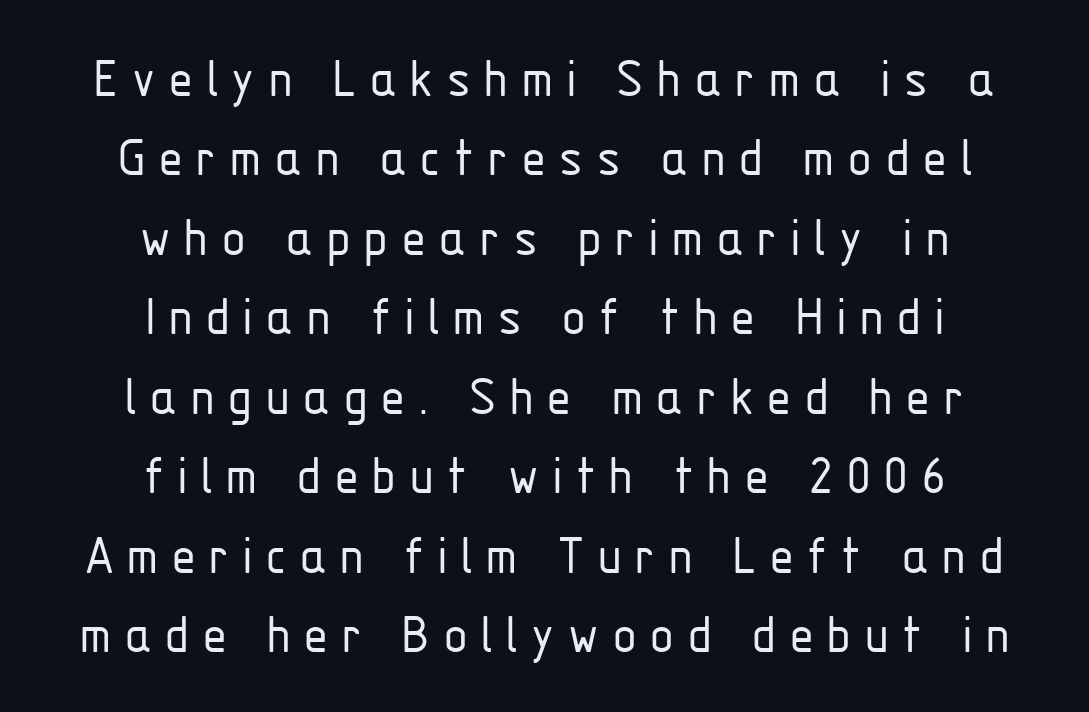
The image shows 58 px light, condensed sans-serif type, upright; set centered, normal line spacing (1.37x), unusually wide letter spacing (+0.21 em), not underlined; low stroke contrast and a medium x-height.
